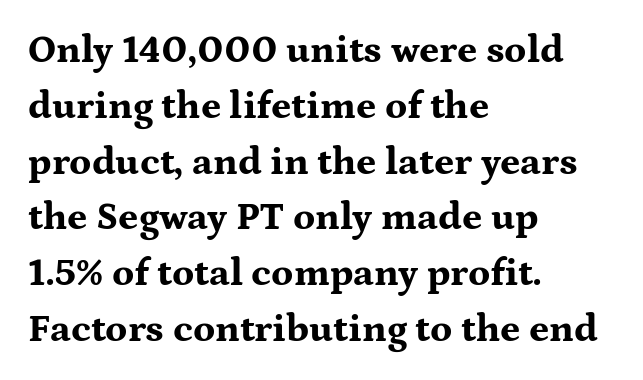
In terms of letterspacing, this is plain default setting. To sum up the face: it has serifs. The font's upright variant was chosen for this text. Descender tails drop into unmarked territory.
